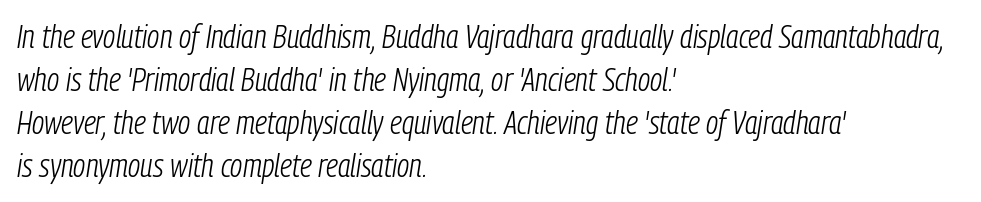
Students, observe: this is what conventionally led text looks like. Weight: regular or lighter. Horizontal alignment here is leftward, the default for most running prose. Every character sits at an angle, as italics do. Looks like regular typesetting: each glyph gets only the width it needs.
